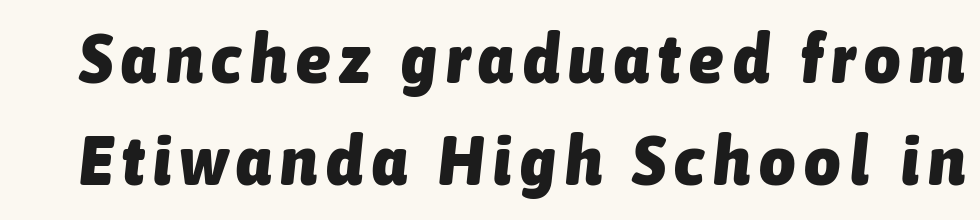
{"italic": "yes", "lean": "right", "slant_degrees": 6, "bold": "yes", "weight": "heavy", "width": "condensed", "stroke_contrast": "low", "x_height": "medium", "monospaced": "no", "underline": "no", "line_spacing": "normal", "line_spacing_ratio": 1.46, "glyph_px": 70}
